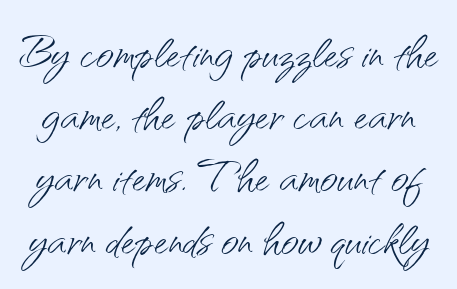
The image shows 61 px light sans-serif type; set tight line spacing (1.02x), normal letter spacing, not underlined; medium stroke contrast and a small x-height.
